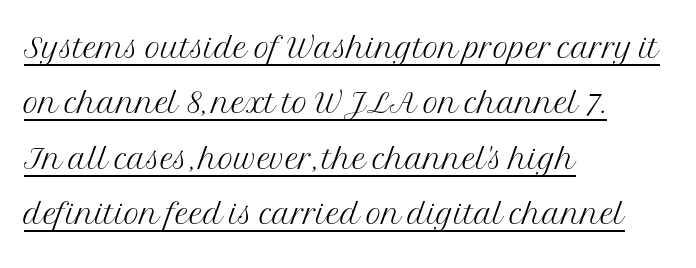
Q: Is the text bold? A: No.
Q: Is the text italic (slanted)? A: Yes.
Q: Is the typeface a serif or a sans-serif typeface? A: Serif.
Q: Is the text underlined? A: Yes.
Q: How is the paragraph aligned? A: Left-aligned.
Q: Is the spacing between letters normal or unusually wide? A: Normal.
Q: Is the spacing between lines tight, normal or loose? A: Normal.
Q: Width (condensed, normal, or wide)? A: Normal.
Q: Stroke contrast? A: Medium.
Q: x-height? A: Medium.
Q: Monospaced? A: No.
